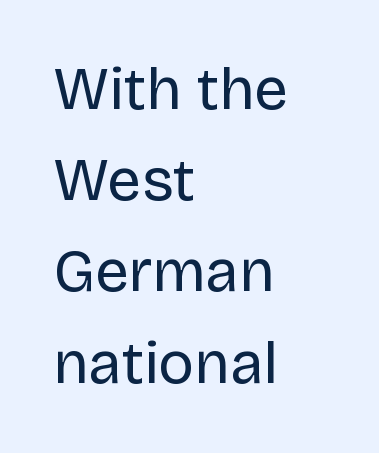
Stroke thickness stays within the range of a standard reading face or lighter. The type family on display is of the sans-serif kind. Caption: multi-line text, flush left, ragged right. A roman cut, with each character standing at attention. These lines are rendered in a variable-pitch font.
